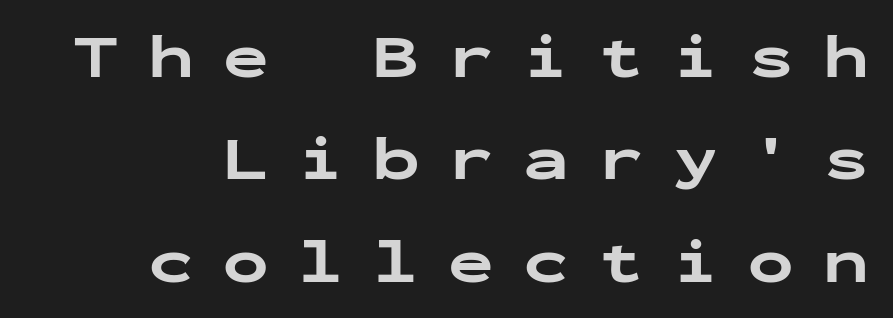
The image shows 61 px bold, wide sans-serif type, upright, monospaced; set normal line spacing (1.68x), unusually wide letter spacing (+0.48 em), not underlined; low stroke contrast and a medium x-height.
